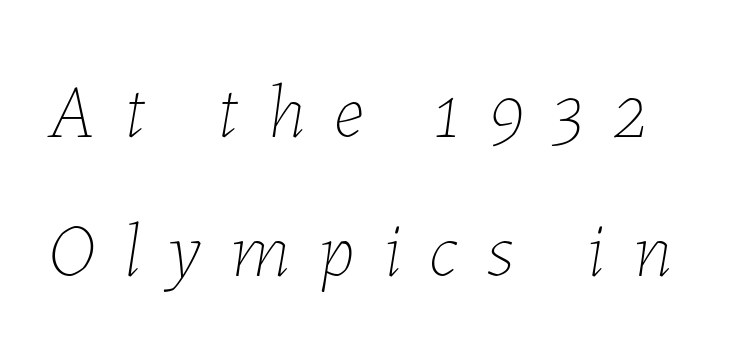
The image shows 77 px thin type, italic (leaning right); set line spacing 1.8x, unusually wide letter spacing (+0.37 em), not underlined; low stroke contrast and a medium x-height.
